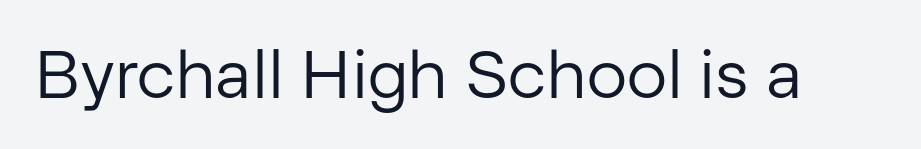
Q: Is the text bold? A: No.
Q: Is the text italic (slanted)? A: No, it is upright.
Q: Is the typeface a serif or a sans-serif typeface? A: Sans-serif.
Q: Is the text underlined? A: No.
Q: Is the spacing between letters normal or unusually wide? A: Normal.
Q: Width (condensed, normal, or wide)? A: Normal.
Q: Stroke contrast? A: Low.
Q: x-height? A: Medium.
Q: Monospaced? A: No.
